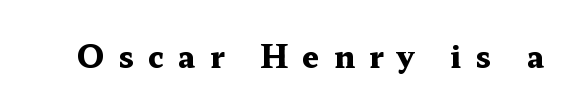
Q: Is the text bold? A: Yes.
Q: Is the text italic (slanted)? A: No, it is upright.
Q: Is the typeface a serif or a sans-serif typeface? A: Serif.
Q: Is the text underlined? A: No.
Q: Is the spacing between letters normal or unusually wide? A: Unusually wide.
Q: Width (condensed, normal, or wide)? A: Wide.
Q: Stroke contrast? A: Medium.
Q: x-height? A: Medium.
Q: Monospaced? A: No.
